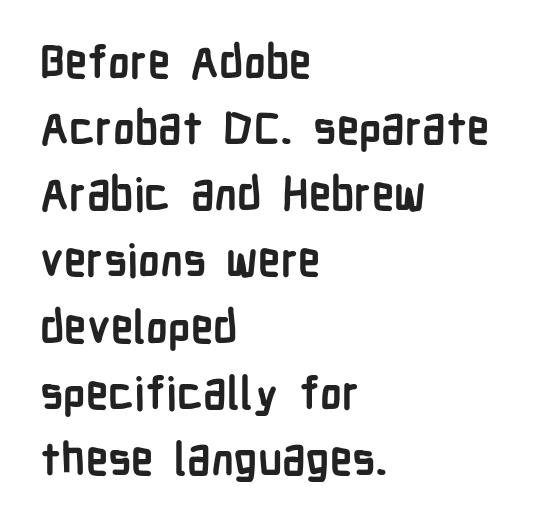
The image shows 45 px semibold, condensed sans-serif type, upright; set left-aligned, normal line spacing (1.47x), normal letter spacing, not underlined; low stroke contrast and a medium x-height.
